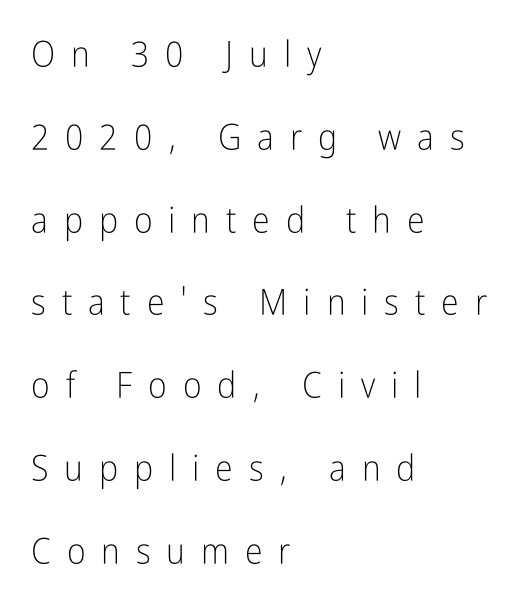
{"serif": "no", "italic": "no", "bold": "no", "weight": "light", "width": "condensed", "stroke_contrast": "low", "x_height": "medium", "monospaced": "no", "underline": "no", "align": "left", "line_spacing": "loose", "line_spacing_ratio": 2.3, "letter_spacing": "wide", "letter_spacing_em": 0.44, "glyph_px": 36}
